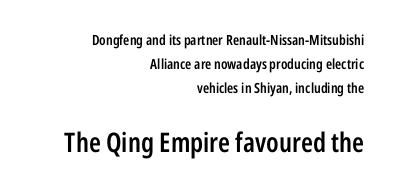
The characters look somewhat weighty, a semibold short of true bold. Whoever set this made the second block the dominant, larger element. The paragraph shown leans on its right margin. This is roman type, the default non-slanted kind. Nothing unusual about the tracking: characters are spaced as the font intends. Students, observe: this is what conventionally led text looks like.
